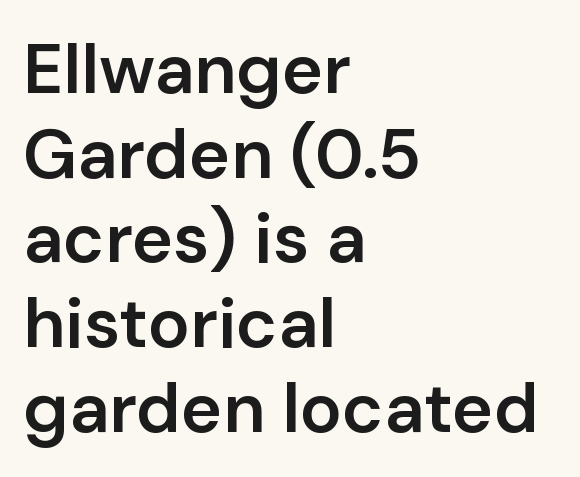
The rendering anchors every line to the left-hand side. Letter spacing: default. Letters rest on an invisible, unmarked baseline. Italic? Not at all — the glyphs are vertical. The font family rendered here belongs to the sans-serif group. The letters advance in unequal steps, a hallmark of proportional type.
